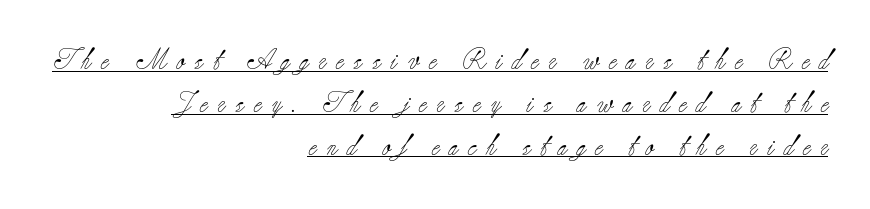
{"bold": "no", "underline": "yes", "align": "right", "line_spacing": "loose", "line_spacing_ratio": 2.04, "letter_spacing": "wide", "letter_spacing_em": 0.48, "glyph_px": 21}
